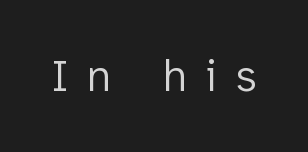
The image shows 45 px light sans-serif type, upright; set unusually wide letter spacing (+0.43 em), not underlined; low stroke contrast and a medium x-height.
